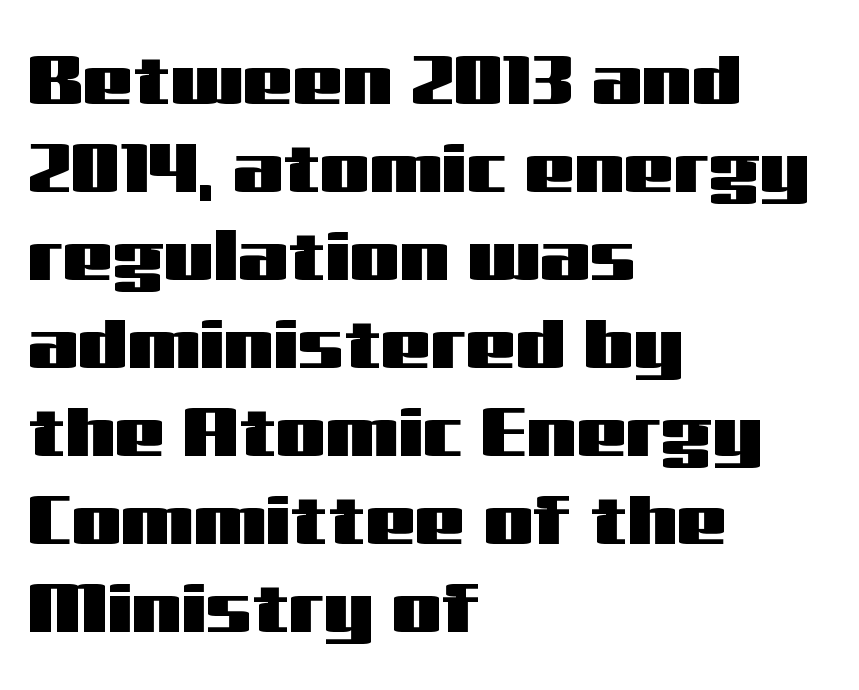
The image shows 71 px wide sans-serif type, upright; set left-aligned, line spacing 1.24x, normal letter spacing, not underlined; medium stroke contrast and a medium x-height.
